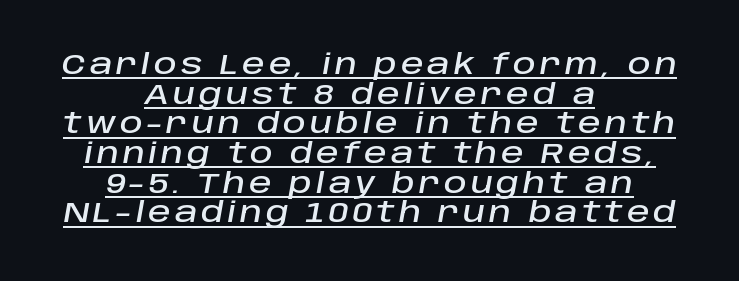
{"italic": "yes", "lean": "right", "slant_degrees": 10, "width": "normal", "stroke_contrast": "low", "x_height": "large", "monospaced": "no", "underline": "yes", "align": "center", "line_spacing": "tight", "line_spacing_ratio": 1.06, "glyph_px": 28}
